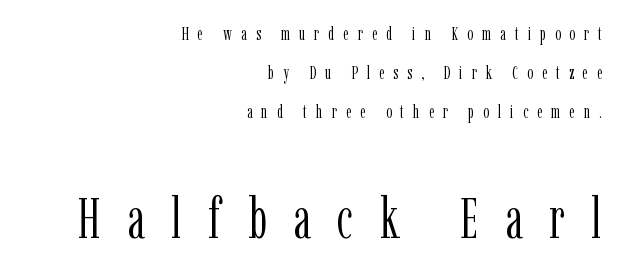
Q: Is the text bold? A: No.
Q: Is the text italic (slanted)? A: No, it is upright.
Q: Is the typeface a serif or a sans-serif typeface? A: Serif.
Q: Is the text underlined? A: No.
Q: How is the paragraph aligned? A: Right-aligned.
Q: Is the spacing between letters normal or unusually wide? A: Unusually wide.
Q: Is the spacing between lines tight, normal or loose? A: Loose.
Q: Which block of text is set in a larger size, the first (top) or the second (bottom)? A: The second (bottom) one.
Q: Width (condensed, normal, or wide)? A: Condensed.
Q: Stroke contrast? A: Low.
Q: x-height? A: Medium.
Q: Monospaced? A: No.
